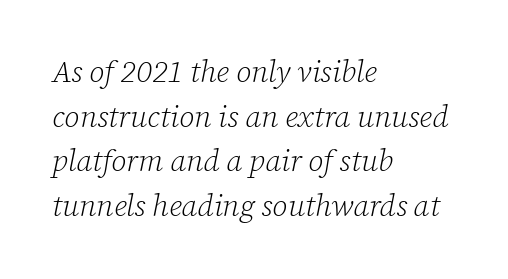
{"serif": "yes", "italic": "yes", "lean": "right", "slant_degrees": 12, "bold": "no", "weight": "light", "width": "normal", "stroke_contrast": "low", "x_height": "medium", "monospaced": "no", "underline": "no", "align": "left", "line_spacing": "normal", "line_spacing_ratio": 1.49, "letter_spacing": "normal", "letter_spacing_em": 0.0, "glyph_px": 30}
